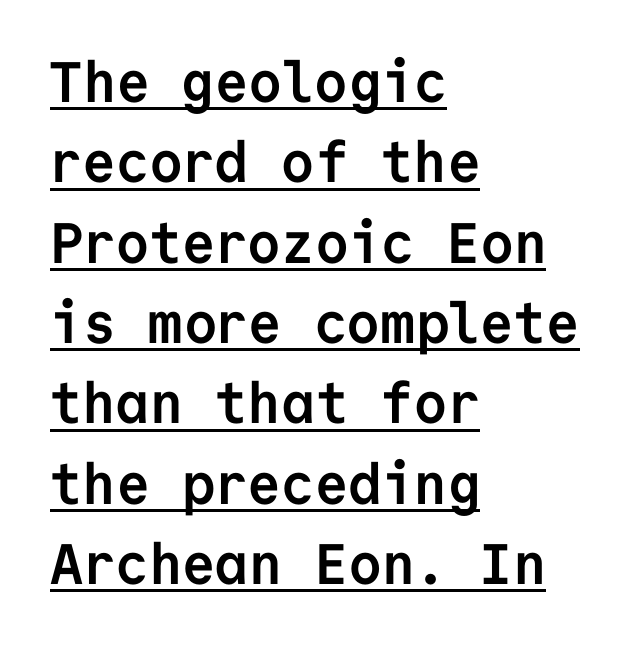
The image shows 57 px semibold sans-serif type, upright, monospaced; set left-aligned, normal line spacing (1.41x), normal letter spacing, underlined; low stroke contrast and a medium x-height.
